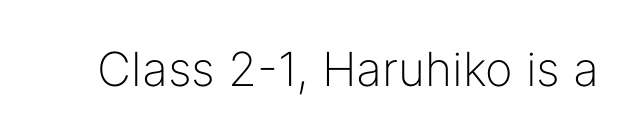
Q: Is the text bold? A: No.
Q: Is the text italic (slanted)? A: No, it is upright.
Q: Is the typeface a serif or a sans-serif typeface? A: Sans-serif.
Q: Is the text underlined? A: No.
Q: Is the spacing between letters normal or unusually wide? A: Normal.
Q: Width (condensed, normal, or wide)? A: Normal.
Q: Stroke contrast? A: Low.
Q: x-height? A: Medium.
Q: Monospaced? A: No.
